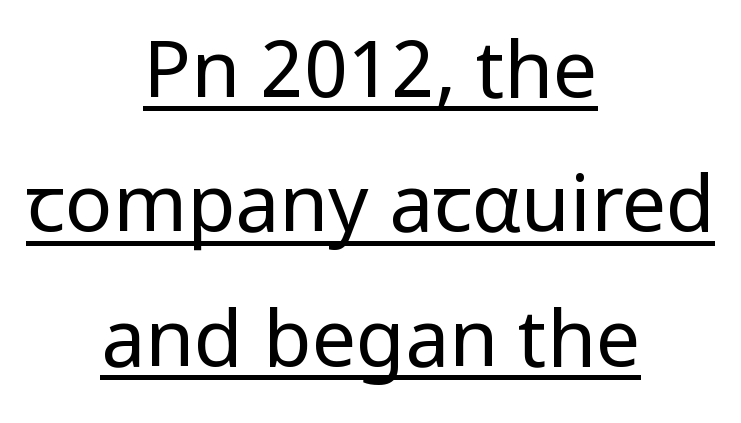
Students, observe: this is what conventionally led text looks like. If you folded the block vertically in half, each line would mirror itself in length. This rendering employs a face without finishing strokes, i.e., a sans-serif. Caption: lettering with a line underneath. Stroke mass is kept to a normal reading level or below. The font's upright variant was chosen for this text.
